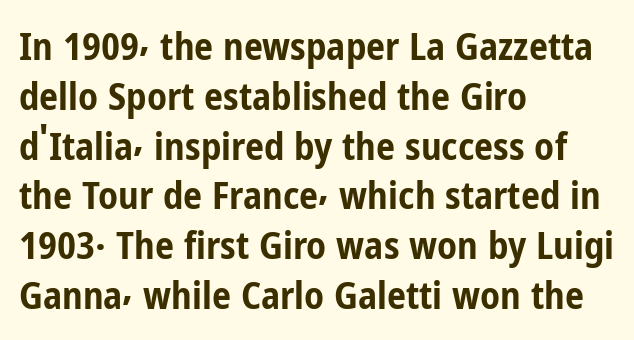
Honestly, the letter spacing is just normal — you wouldn't notice it. Descenders are the only things crossing below the line. In terms of leading, this rendering sits right in the middle. Each letter keeps its own natural width here, so spacing adapts to shape. The axis of the letterforms is exactly vertical. Heft: maximum for text — a bold.
